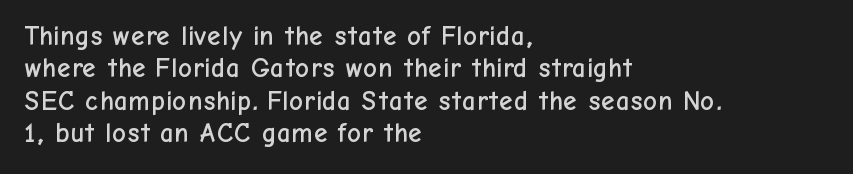
The image shows 27 px text type, upright; set left-aligned, line spacing 1.2x, normal letter spacing, not underlined.
